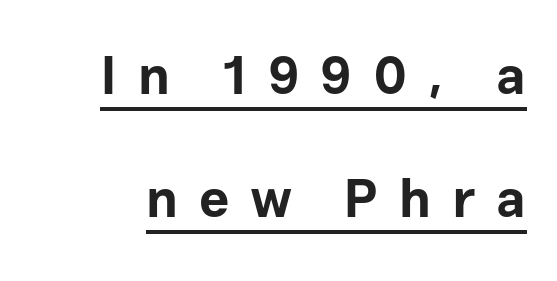
Q: Is the text bold? A: Yes.
Q: Is the text italic (slanted)? A: No, it is upright.
Q: Is the typeface a serif or a sans-serif typeface? A: Sans-serif.
Q: Is the text underlined? A: Yes.
Q: Is the spacing between letters normal or unusually wide? A: Unusually wide.
Q: Is the spacing between lines tight, normal or loose? A: Loose.
Q: Width (condensed, normal, or wide)? A: Normal.
Q: Stroke contrast? A: Low.
Q: x-height? A: Medium.
Q: Monospaced? A: No.
